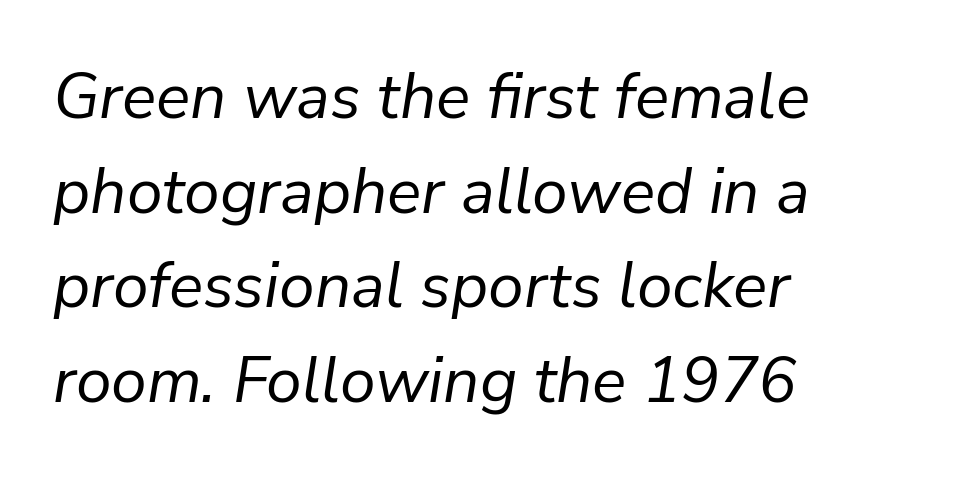
The image shows 64 px regular-weight type, italic (leaning right); set left-aligned, normal line spacing (1.48x), normal letter spacing, not underlined; low stroke contrast and a medium x-height.
